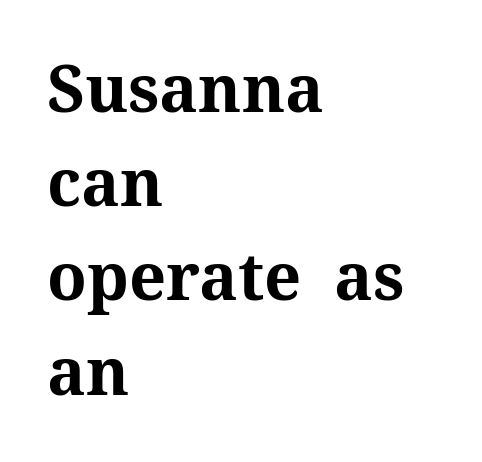
Q: Is the text bold? A: Yes.
Q: Is the text italic (slanted)? A: No, it is upright.
Q: Is the typeface a serif or a sans-serif typeface? A: Serif.
Q: Is the text underlined? A: No.
Q: How is the paragraph aligned? A: Left-aligned.
Q: Is the spacing between letters normal or unusually wide? A: Normal.
Q: Is the spacing between lines tight, normal or loose? A: Normal.
Q: Width (condensed, normal, or wide)? A: Normal.
Q: Stroke contrast? A: Medium.
Q: x-height? A: Medium.
Q: Monospaced? A: No.
